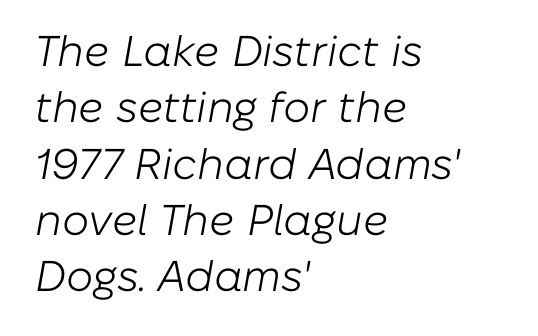
The image shows 43 px light type, italic (leaning right); set left-aligned, normal line spacing (1.31x), normal letter spacing, not underlined; low stroke contrast and a medium x-height.
